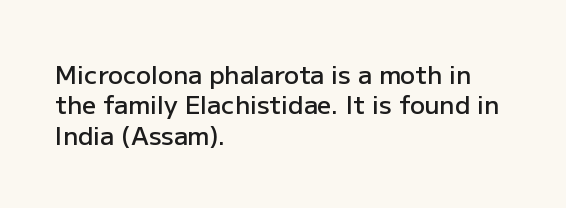
The image shows 25 px text type, upright; set left-aligned, line spacing 1.22x, normal letter spacing, not underlined.
